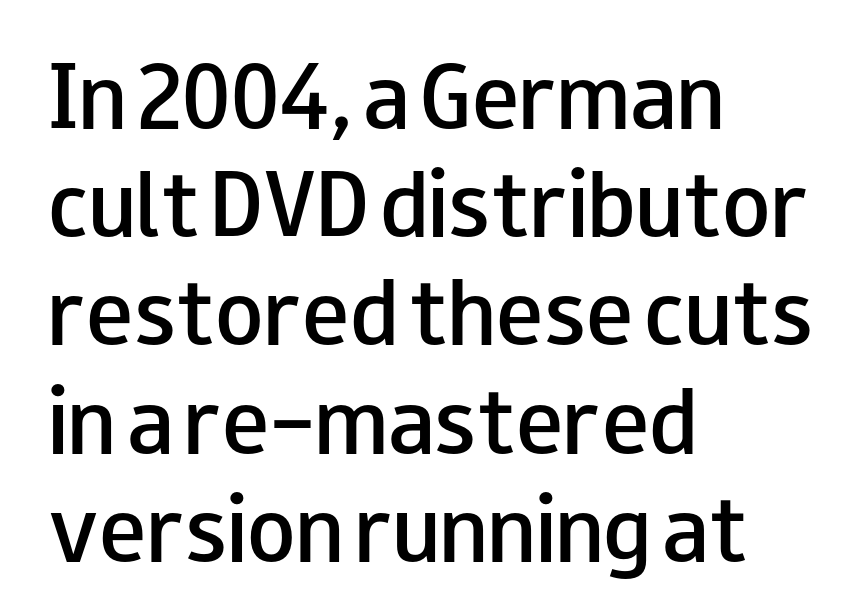
{"serif": "no", "italic": "no", "bold": "semi", "weight": "semibold", "width": "wide", "stroke_contrast": "low", "x_height": "small", "monospaced": "no", "underline": "no", "align": "left", "line_spacing": "normal", "line_spacing_ratio": 1.37, "letter_spacing": "normal", "letter_spacing_em": 0.0, "glyph_px": 79}
